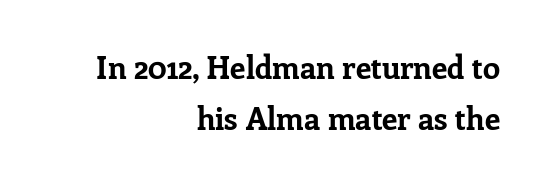
On the weight axis this lands at bold, roughly 700. Vertical strokes here are truly vertical. This rendering uses right alignment, leaving the left contour irregular. Leading matches the norm, producing a regular column. The letters carry serifs — small finishing strokes at the ends of their stems. Clear beneath every line of the passage.
